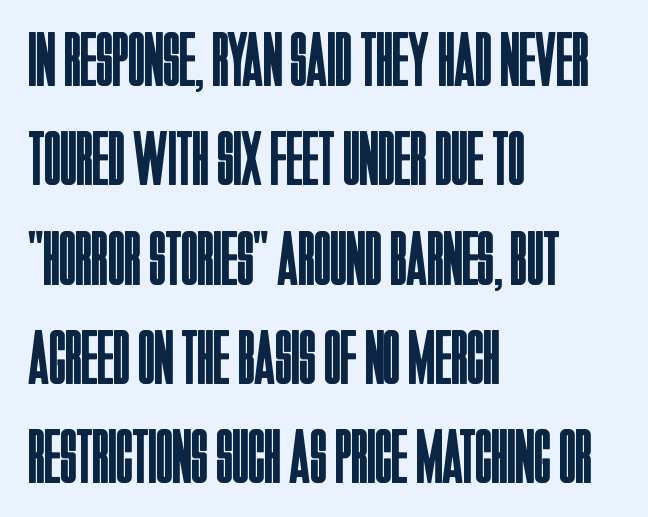
The image shows 77 px regular-weight, condensed sans-serif type, upright; set left-aligned, normal line spacing (1.29x), normal letter spacing, not underlined; low stroke contrast and a large x-height.
